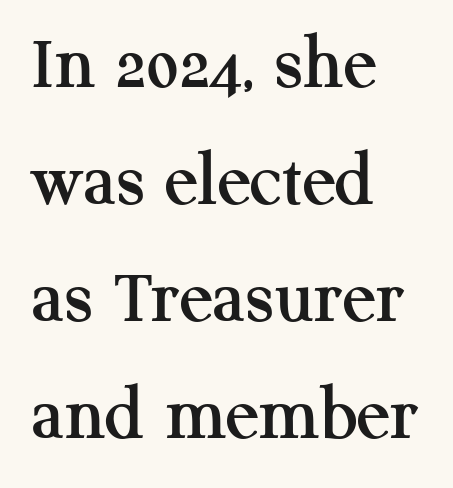
{"serif": "yes", "italic": "no", "width": "normal", "stroke_contrast": "medium", "x_height": "medium", "monospaced": "no", "underline": "no", "align": "left", "line_spacing": "normal", "line_spacing_ratio": 1.48, "letter_spacing": "normal", "letter_spacing_em": 0.0, "glyph_px": 79}
